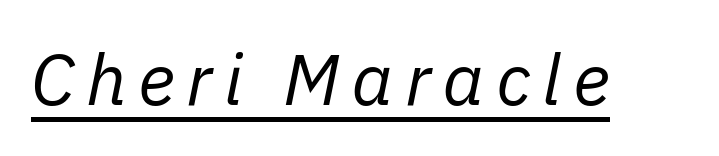
The image shows 72 px regular-weight type, italic (leaning right); set underlined; low stroke contrast and a medium x-height.
